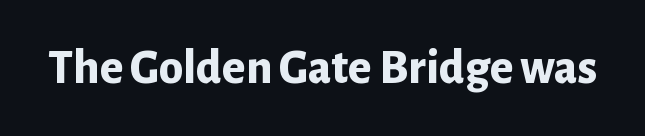
The image shows 49 px bold sans-serif type, upright; set normal letter spacing, not underlined; low stroke contrast and a medium x-height.
